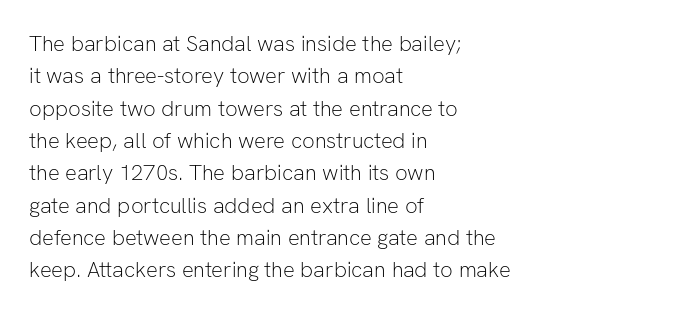
Q: Is the text bold? A: No.
Q: Is the text italic (slanted)? A: No, it is upright.
Q: Is the text underlined? A: No.
Q: How is the paragraph aligned? A: Left-aligned.
Q: Is the spacing between letters normal or unusually wide? A: Normal.
Q: Is the spacing between lines tight, normal or loose? A: Normal.
